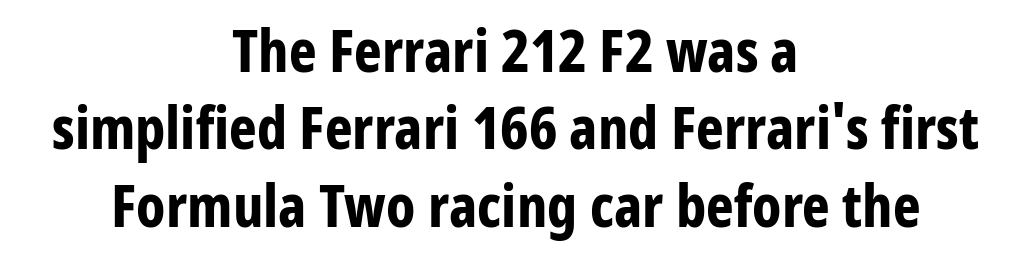
The image shows 59 px bold, condensed sans-serif type, upright; set centered, normal line spacing (1.31x), normal letter spacing, not underlined; low stroke contrast and a medium x-height.
